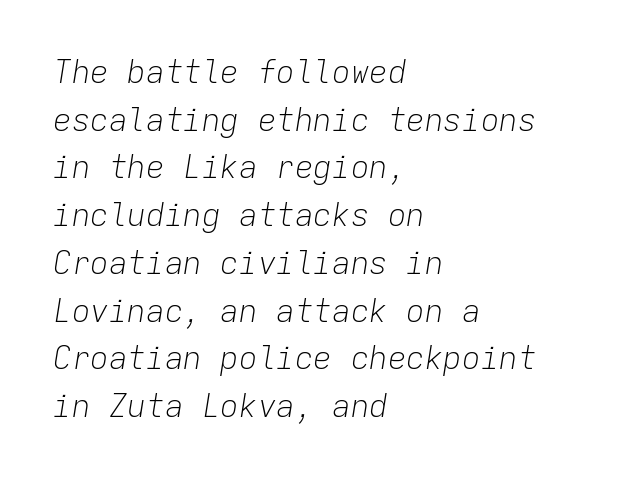
The image shows 31 px light type, italic (leaning right), monospaced; set left-aligned, normal line spacing (1.54x), normal letter spacing, not underlined; low stroke contrast and a medium x-height.
